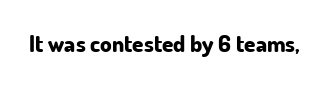
{"italic": "no", "bold": "yes", "underline": "no", "letter_spacing": "normal", "letter_spacing_em": 0.0, "glyph_px": 23}
